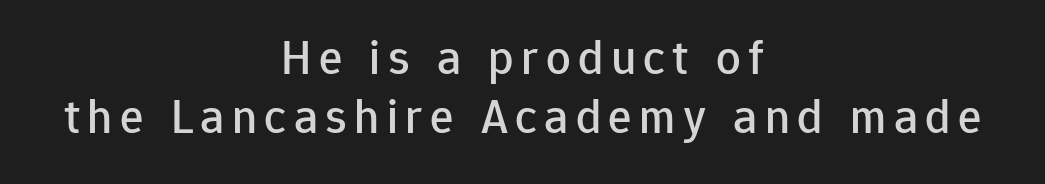
Stroke terminals: plain, sans-serif. A bare baseline throughout the passage. These lines stack symmetrically, like a column narrowing and widening about its center. The lettering holds an erect, upright posture throughout. Is this a fixed-width face? No — the glyphs have proportional, varying widths.
